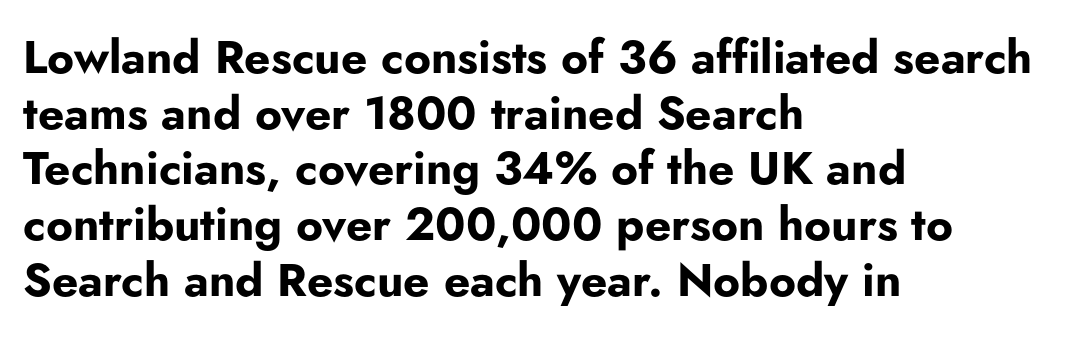
The image shows 46 px bold sans-serif type, upright; set left-aligned, line spacing 1.21x, normal letter spacing, not underlined; low stroke contrast and a small x-height.
